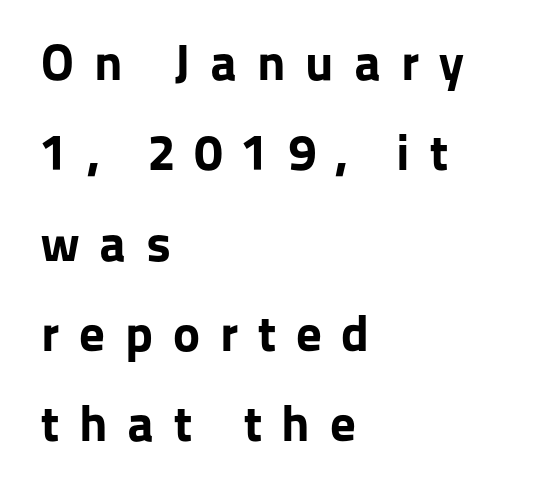
Character widths vary here, with narrow letters taking less room than wide ones. Italic: no, the glyphs are upright roman. Lines of text with bare space underneath. Is this a sans? Yes — the strokes have no serifs.
